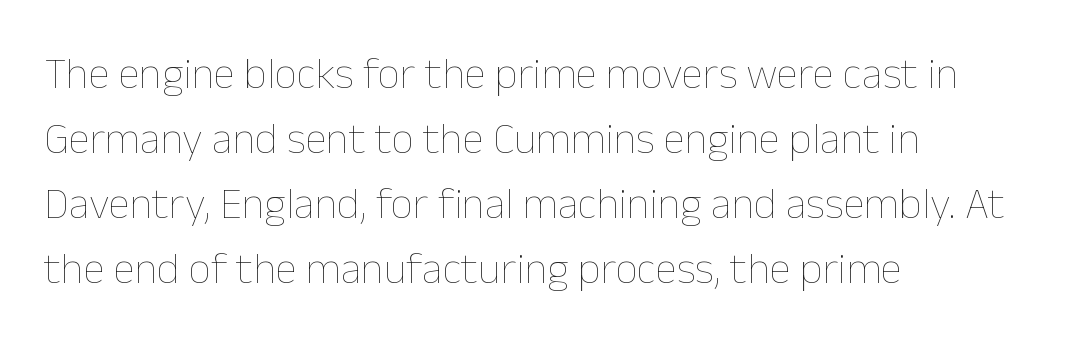
The characters are drawn with everyday or finer stroke widths. Tall strokes in this sample are plumb rather than angled. Rule under the text: the space is simply empty. The gaps between neighbouring characters are ordinary and unremarkable. Leftover space on each line is placed entirely after the last word. Compared with typical paragraphs, the rows here are spaced about the same.
